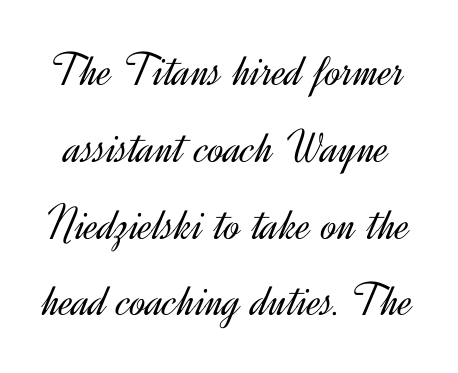
Leading matches the norm, producing a regular column. Stems here are at most as thick as an everyday book face. The passage shown is not underscored anywhere. Each letter keeps its own natural width here, so spacing adapts to shape.
